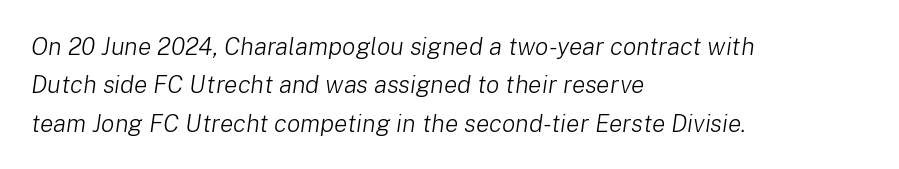
The image shows 25 px text type, italic (leaning right); set left-aligned, normal line spacing (1.54x), normal letter spacing, not underlined.
